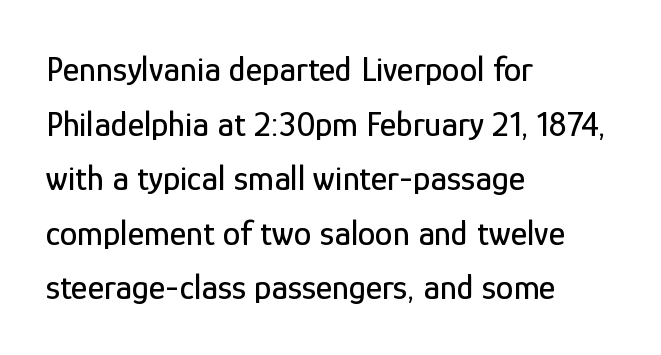
Q: Is the text italic (slanted)? A: No, it is upright.
Q: Is the typeface a serif or a sans-serif typeface? A: Sans-serif.
Q: Is the text underlined? A: No.
Q: How is the paragraph aligned? A: Left-aligned.
Q: Is the spacing between letters normal or unusually wide? A: Normal.
Q: Is the spacing between lines tight, normal or loose? A: Normal.
Q: Width (condensed, normal, or wide)? A: Condensed.
Q: Stroke contrast? A: Low.
Q: x-height? A: Medium.
Q: Monospaced? A: No.
